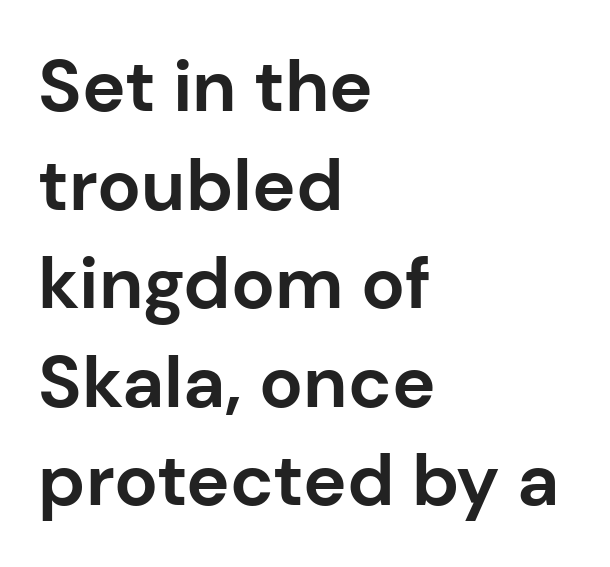
Q: Is the text bold? A: Yes.
Q: Is the text italic (slanted)? A: No, it is upright.
Q: Is the typeface a serif or a sans-serif typeface? A: Sans-serif.
Q: Is the text underlined? A: No.
Q: How is the paragraph aligned? A: Left-aligned.
Q: Is the spacing between letters normal or unusually wide? A: Normal.
Q: Is the spacing between lines tight, normal or loose? A: Normal.
Q: Width (condensed, normal, or wide)? A: Normal.
Q: Stroke contrast? A: Low.
Q: x-height? A: Medium.
Q: Monospaced? A: No.
